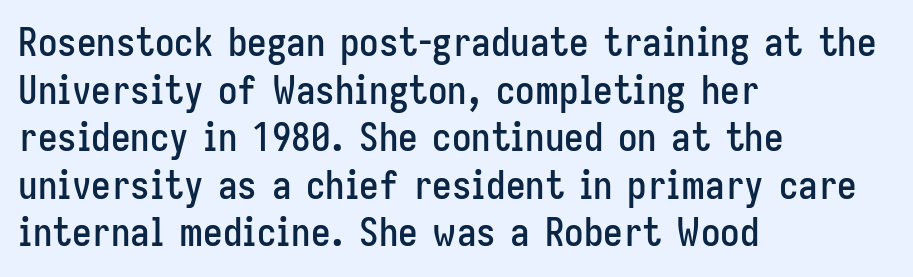
{"serif": "no", "italic": "no", "width": "condensed", "stroke_contrast": "low", "x_height": "medium", "monospaced": "no", "underline": "no", "align": "left", "line_spacing_ratio": 1.22, "letter_spacing": "normal", "letter_spacing_em": 0.0, "glyph_px": 39}
